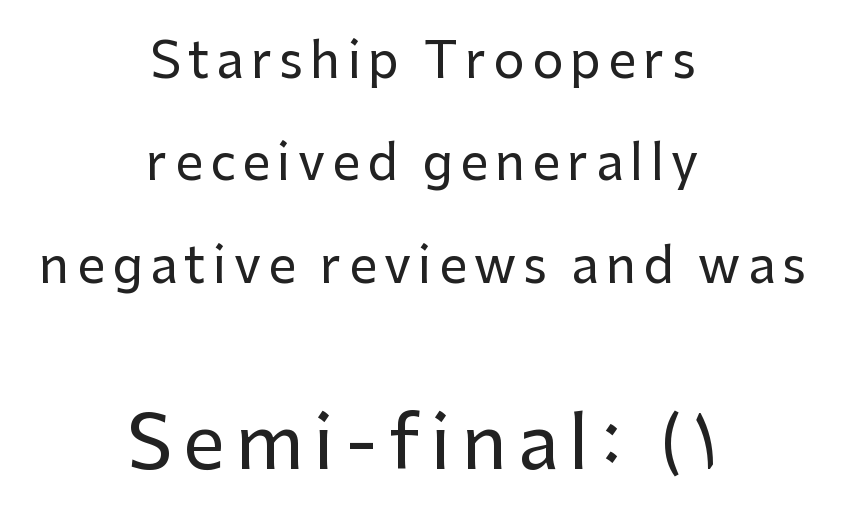
Leading: increased. Nope, not italic — everything's standing straight. A student would call this center alignment; a typographer would say set centered. The lower block of text is set noticeably larger than the block above it. You could not count columns in this text — the font is proportionally spaced.
